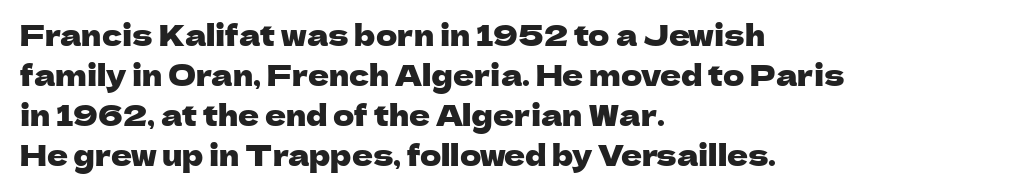
{"serif": "no", "italic": "no", "width": "normal", "stroke_contrast": "low", "x_height": "medium", "monospaced": "no", "underline": "no", "align": "left", "line_spacing": "normal", "line_spacing_ratio": 1.38, "letter_spacing": "normal", "letter_spacing_em": 0.0, "glyph_px": 29}
